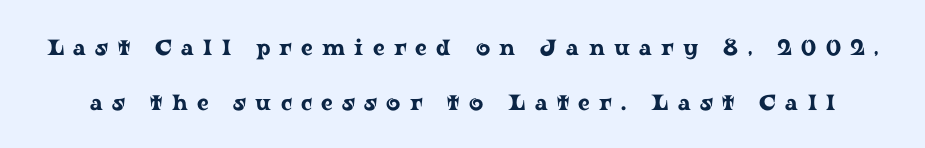
The image shows 22 px text type, upright; set loose line spacing (2.48x), unusually wide letter spacing (+0.42 em), not underlined.
